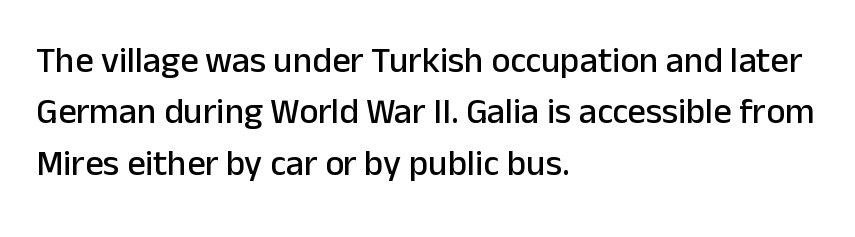
The rag falls on the right side of this text block. Posture: vertical. Beneath every word, the page is bare. You could not count columns in this text — the font is proportionally spaced. Honestly, the letter spacing is just normal — you wouldn't notice it. Type style note: lacks serifs.
